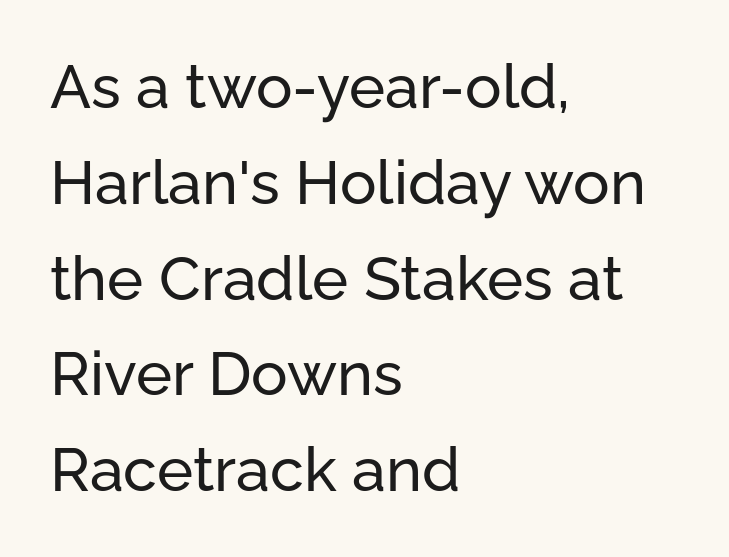
Has an underline been added? It has not. The rendering keeps characters at their native spacing. Notice how descenders clear the ascenders below comfortably — that's standard leading. I'd call this a sans setting — the letters go barefoot.
